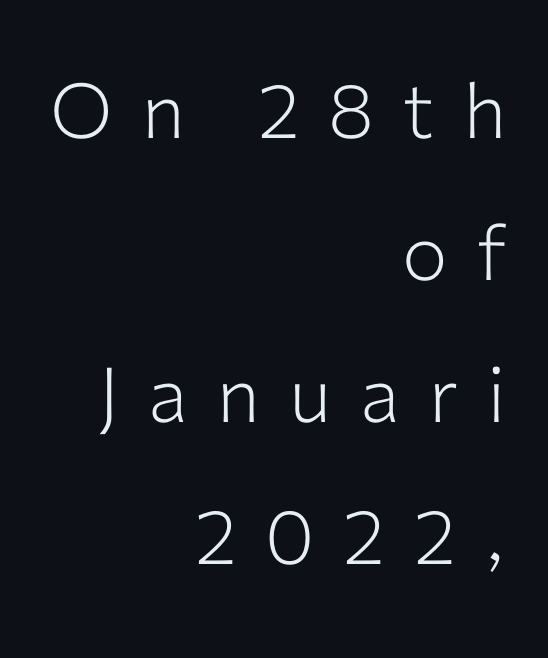
Q: Is the text bold? A: No.
Q: Is the text italic (slanted)? A: No, it is upright.
Q: Is the typeface a serif or a sans-serif typeface? A: Sans-serif.
Q: Is the text underlined? A: No.
Q: How is the paragraph aligned? A: Right-aligned.
Q: Is the spacing between letters normal or unusually wide? A: Unusually wide.
Q: Width (condensed, normal, or wide)? A: Normal.
Q: Stroke contrast? A: Low.
Q: x-height? A: Medium.
Q: Monospaced? A: No.
